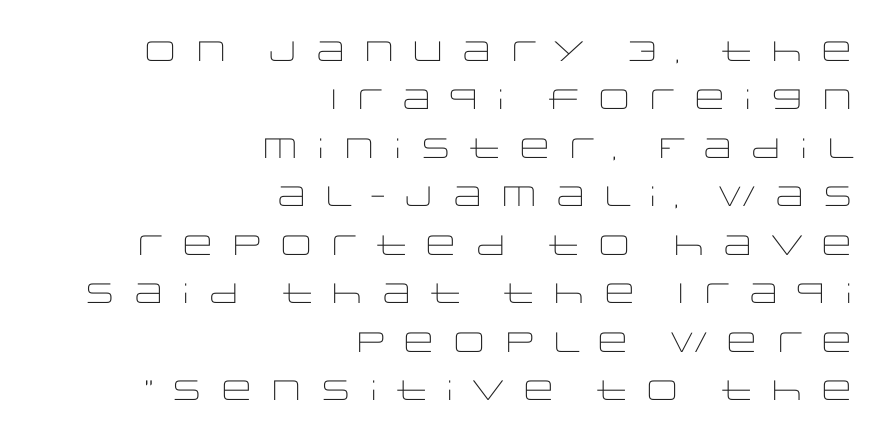
{"serif": "no", "italic": "no", "bold": "no", "weight": "light", "width": "wide", "stroke_contrast": "low", "x_height": "large", "monospaced": "no", "underline": "no", "align": "right", "line_spacing_ratio": 1.73, "letter_spacing": "wide", "letter_spacing_em": 0.27, "glyph_px": 28}
